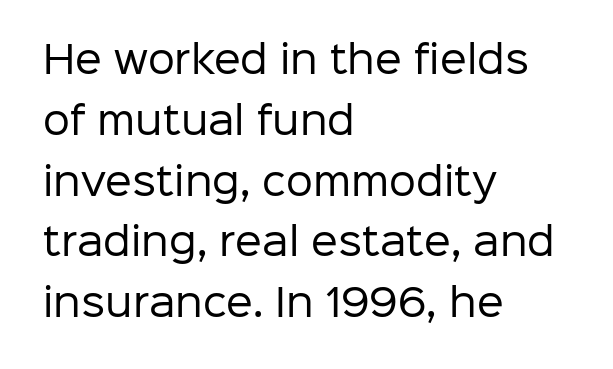
The image shows 38 px regular-weight sans-serif type, upright; set left-aligned, normal line spacing (1.6x), normal letter spacing, not underlined; low stroke contrast and a medium x-height.
